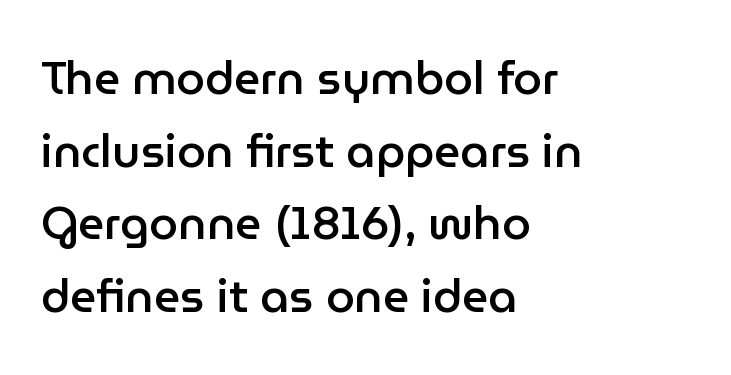
{"serif": "no", "italic": "no", "bold": "semi", "weight": "semibold", "width": "normal", "stroke_contrast": "low", "x_height": "medium", "monospaced": "no", "underline": "no", "align": "left", "line_spacing": "normal", "line_spacing_ratio": 1.58, "letter_spacing": "normal", "letter_spacing_em": 0.0, "glyph_px": 46}
